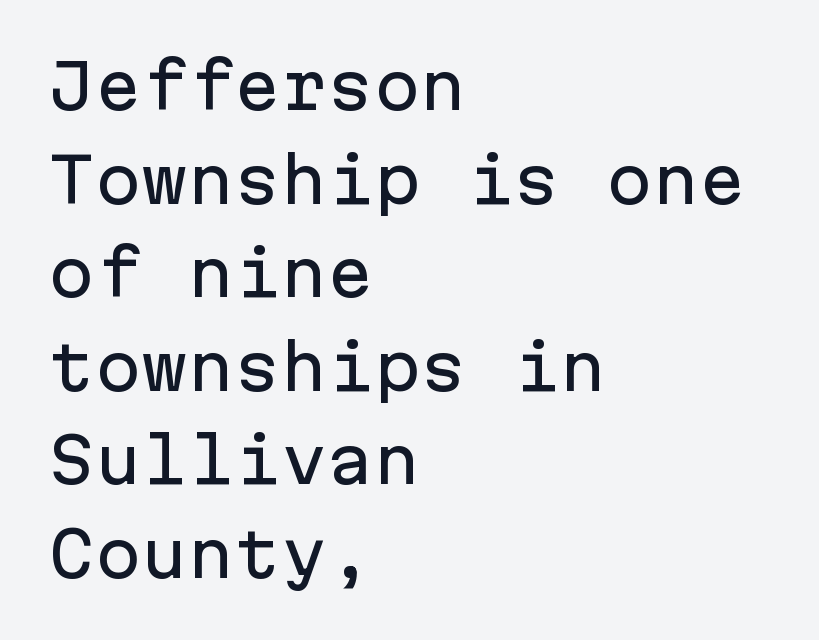
In terms of letterform style, serifs are entirely absent. The passage shown stacks its lines at a standard gap. All the whitespace from short lines collects on the right. These lines are rendered in a fixed-pitch font. Default kerning and tracking; the words read as compact shapes. A clean baseline with only descenders dipping below it.
